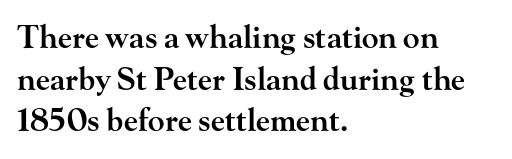
Q: Is the text bold? A: Semi-bold.
Q: Is the text italic (slanted)? A: No, it is upright.
Q: Is the typeface a serif or a sans-serif typeface? A: Serif.
Q: Is the text underlined? A: No.
Q: How is the paragraph aligned? A: Left-aligned.
Q: Is the spacing between letters normal or unusually wide? A: Normal.
Q: Is the spacing between lines tight, normal or loose? A: Normal.
Q: Width (condensed, normal, or wide)? A: Wide.
Q: Stroke contrast? A: High.
Q: x-height? A: Small.
Q: Monospaced? A: No.
